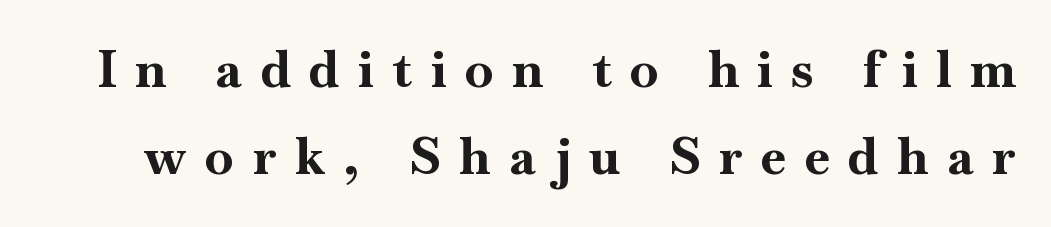
Q: Is the text bold? A: Yes.
Q: Is the text italic (slanted)? A: No, it is upright.
Q: Is the typeface a serif or a sans-serif typeface? A: Serif.
Q: Is the text underlined? A: No.
Q: Is the spacing between letters normal or unusually wide? A: Unusually wide.
Q: Width (condensed, normal, or wide)? A: Normal.
Q: Stroke contrast? A: High.
Q: x-height? A: Small.
Q: Monospaced? A: No.
